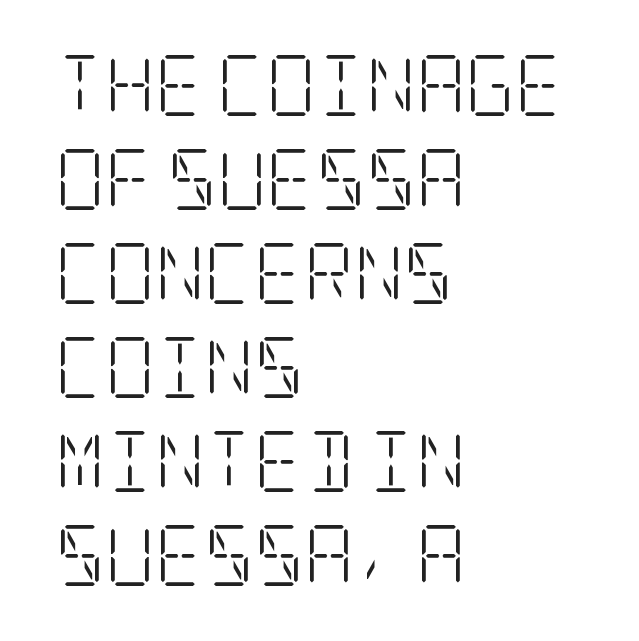
Q: Is the text bold? A: No.
Q: Is the text italic (slanted)? A: No, it is upright.
Q: Is the typeface a serif or a sans-serif typeface? A: Serif.
Q: Is the text underlined? A: No.
Q: How is the paragraph aligned? A: Left-aligned.
Q: Is the spacing between letters normal or unusually wide? A: Normal.
Q: Is the spacing between lines tight, normal or loose? A: Normal.
Q: Width (condensed, normal, or wide)? A: Condensed.
Q: Stroke contrast? A: Low.
Q: x-height? A: Large.
